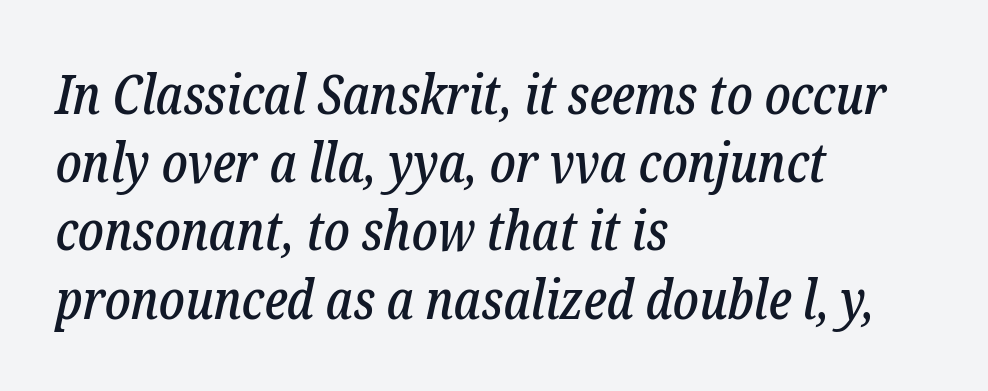
The image shows 55 px condensed serif type, italic (leaning right); set left-aligned, line spacing 1.24x, normal letter spacing, not underlined; low stroke contrast and a medium x-height.
